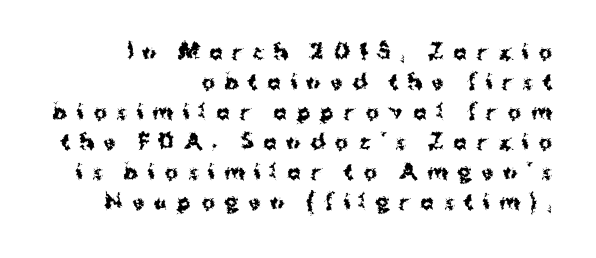
The image shows 20 px bold type, upright; set right-aligned, normal line spacing (1.5x), unusually wide letter spacing (+0.48 em), not underlined.
